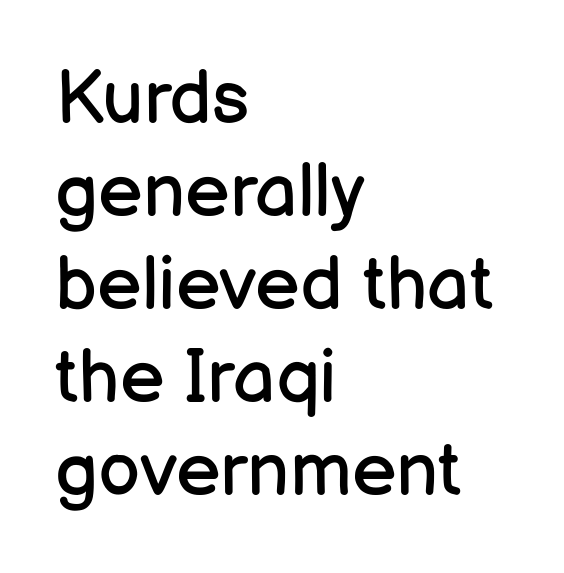
{"serif": "no", "italic": "no", "bold": "no", "weight": "regular", "width": "normal", "stroke_contrast": "low", "x_height": "medium", "monospaced": "no", "underline": "no", "align": "left", "line_spacing_ratio": 1.24, "letter_spacing": "normal", "letter_spacing_em": 0.0, "glyph_px": 75}
